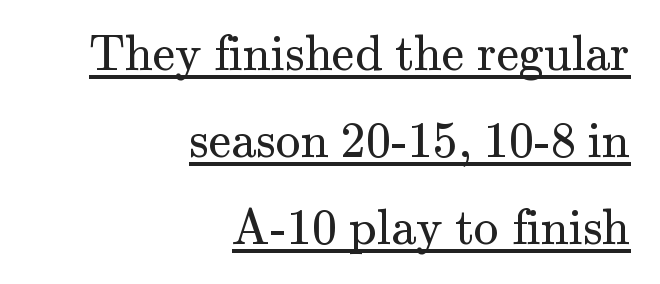
This sample uses an upright cut, with every glyph sitting square on the baseline. Line ends are locked; line starts wander. A rule runs beneath these lines of type. No letter is thick-stroked: the sample isn't bold. There is no visible air inserted between adjacent glyphs. Think of a printed novel: that variable character pitch is what you see here.
